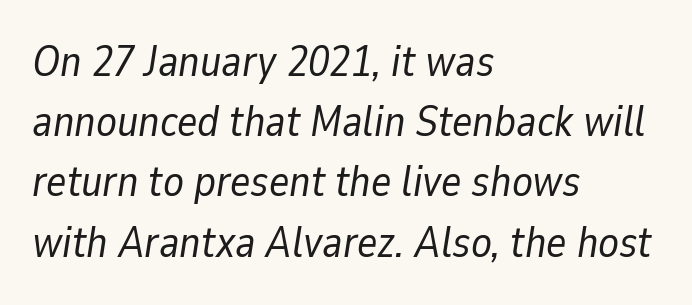
The image shows 43 px regular-weight type, italic (leaning right); set left-aligned, normal line spacing (1.4x), normal letter spacing, not underlined; low stroke contrast and a medium x-height.
